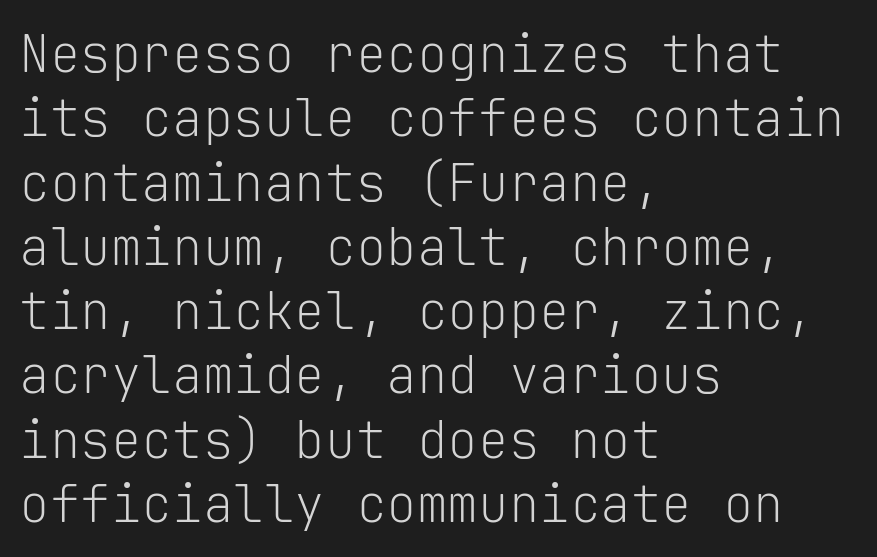
Q: Is the text bold? A: No.
Q: Is the text italic (slanted)? A: No, it is upright.
Q: Is the typeface a serif or a sans-serif typeface? A: Sans-serif.
Q: Is the text underlined? A: No.
Q: How is the paragraph aligned? A: Left-aligned.
Q: Is the spacing between letters normal or unusually wide? A: Normal.
Q: Is the spacing between lines tight, normal or loose? A: Normal.
Q: Width (condensed, normal, or wide)? A: Normal.
Q: Stroke contrast? A: Low.
Q: x-height? A: Medium.
Q: Monospaced? A: Yes.
